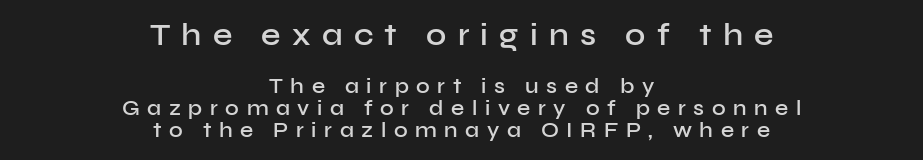
Proportional: the letters do not fall into vertical columns. Underline: absent. Words appear elongated and porous because spacing is wide. Line starts and ends both wander, symmetrically. The letters carry no serifs — their stems end cleanly without finishing strokes.
